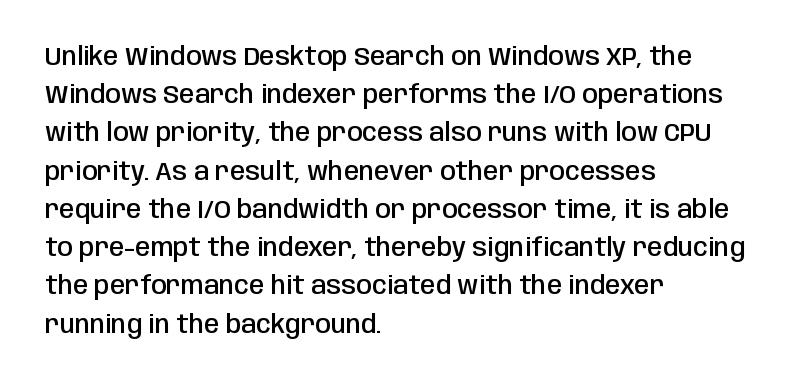
How heavy is the stroke? Medium-heavy — a semibold, shy of bold. Summary of vertical rhythm: regular, with standard interline spacing. Underline: absent. Inter-character spacing is left at the font's built-in metrics. A student would call this left alignment; a typographer would say flush left, rag right. Italic? Not at all — the glyphs are vertical.
